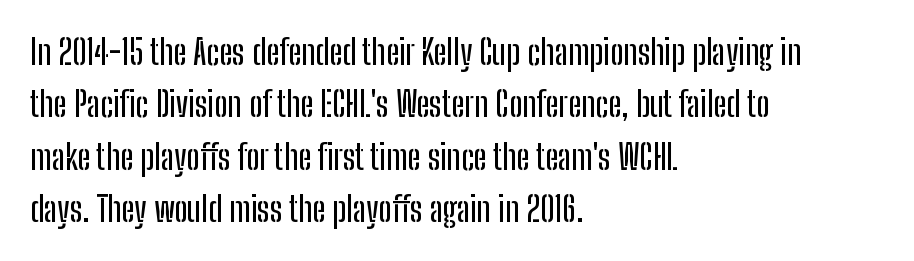
The image shows 35 px condensed sans-serif type, upright; set left-aligned, normal line spacing (1.5x), normal letter spacing, not underlined; low stroke contrast and a medium x-height.
